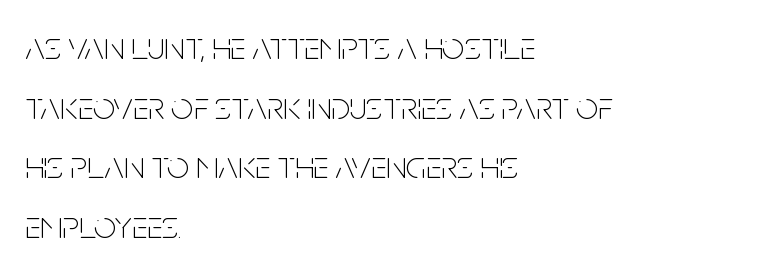
The block of text has a typical density, with ordinary space between rows. The glyphs in this specimen are sans serif. These lines stack with their left ends in a neat column. Is the letter spacing exaggerated? No — it looks like the ordinary default.
